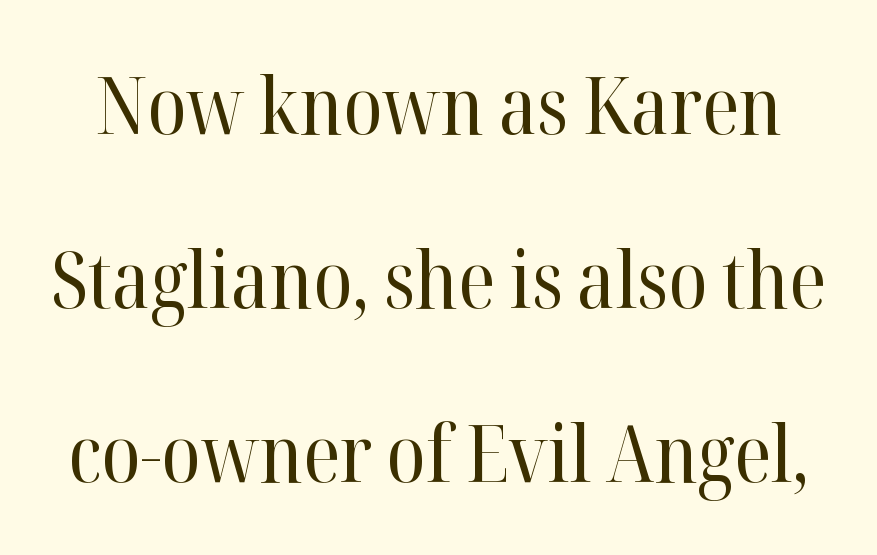
{"serif": "yes", "italic": "no", "bold": "no", "weight": "regular", "width": "normal", "stroke_contrast": "high", "x_height": "medium", "monospaced": "no", "underline": "no", "line_spacing": "loose", "line_spacing_ratio": 2.2, "letter_spacing": "normal", "letter_spacing_em": 0.0, "glyph_px": 79}
